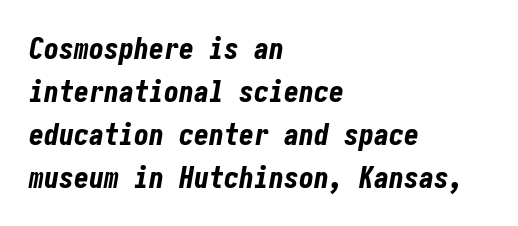
Q: Is the text bold? A: Yes.
Q: Is the text italic (slanted)? A: Yes, it leans right by about 10 degrees.
Q: Is the text underlined? A: No.
Q: How is the paragraph aligned? A: Left-aligned.
Q: Is the spacing between letters normal or unusually wide? A: Normal.
Q: Is the spacing between lines tight, normal or loose? A: Normal.
Q: Width (condensed, normal, or wide)? A: Condensed.
Q: Stroke contrast? A: Low.
Q: x-height? A: Medium.
